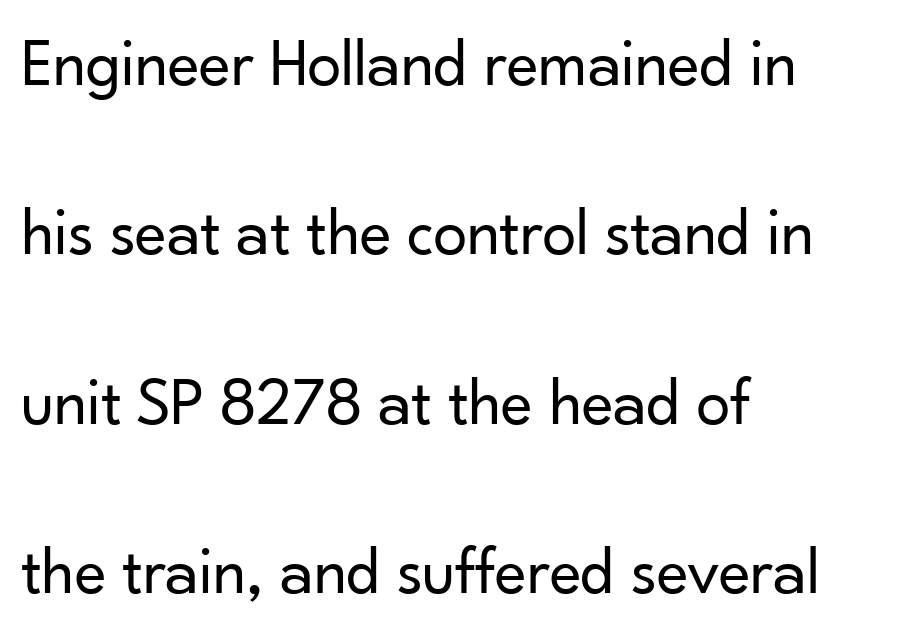
{"serif": "no", "italic": "no", "bold": "no", "weight": "regular", "width": "normal", "stroke_contrast": "low", "x_height": "small", "monospaced": "no", "underline": "no", "align": "left", "line_spacing": "loose", "line_spacing_ratio": 2.49, "letter_spacing": "normal", "letter_spacing_em": 0.0, "glyph_px": 68}
